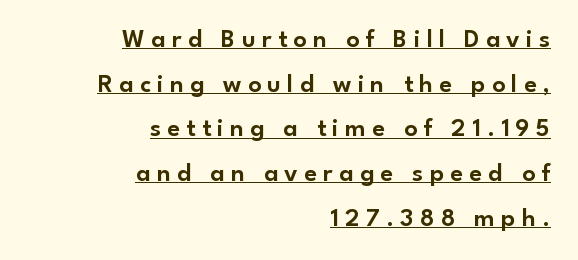
{"italic": "no", "underline": "yes", "align": "right", "line_spacing_ratio": 1.72, "letter_spacing": "wide", "letter_spacing_em": 0.24, "glyph_px": 26}
